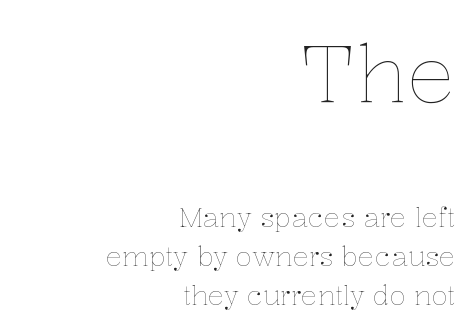
Q: Is the text bold? A: No.
Q: Is the text italic (slanted)? A: No, it is upright.
Q: Is the text underlined? A: No.
Q: How is the paragraph aligned? A: Right-aligned.
Q: Is the spacing between letters normal or unusually wide? A: Normal.
Q: Is the spacing between lines tight, normal or loose? A: Normal.
Q: Which block of text is set in a larger size, the first (top) or the second (bottom)? A: The first (top) one.
Q: Width (condensed, normal, or wide)? A: Normal.
Q: Stroke contrast? A: Low.
Q: x-height? A: Medium.
Q: Monospaced? A: No.
